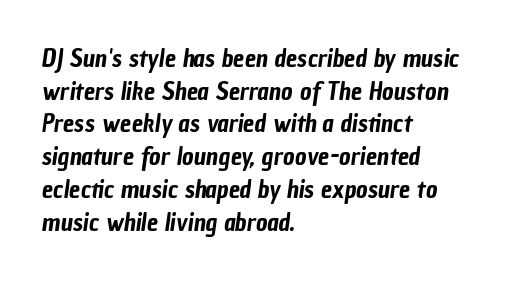
{"underline": "no", "align": "left", "line_spacing": "normal", "line_spacing_ratio": 1.31, "letter_spacing": "normal", "letter_spacing_em": 0.0, "glyph_px": 25}
